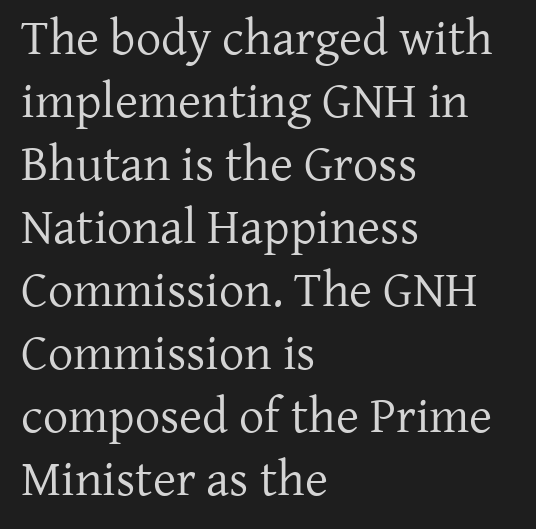
Standard letterfit; no display-style spreading of the glyphs. A typesetter would call this proportional, since set widths differ per character. Whoever set this chose a conventional vertical rhythm. The typography opts for an upright posture over an oblique one.
